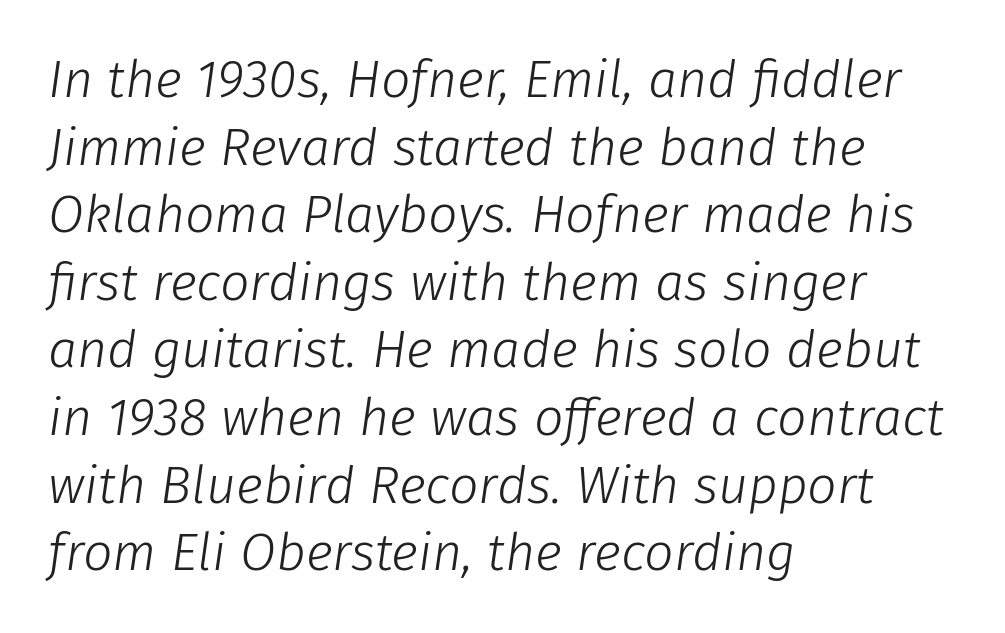
One-word summary of the alignment: left. Tall strokes in this sample are angled rather than plumb. Look at the tracking — it's just the regular setting, nothing added. Bare-footed words on every line.
